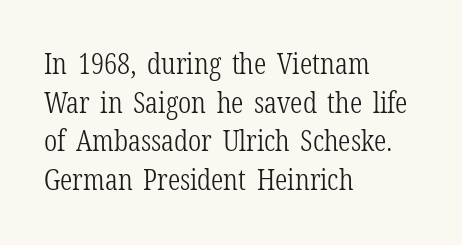
Q: Is the text bold? A: No.
Q: Is the text italic (slanted)? A: No, it is upright.
Q: Is the typeface a serif or a sans-serif typeface? A: Serif.
Q: Is the text underlined? A: No.
Q: How is the paragraph aligned? A: Left-aligned.
Q: Is the spacing between letters normal or unusually wide? A: Normal.
Q: Is the spacing between lines tight, normal or loose? A: Normal.
Q: Width (condensed, normal, or wide)? A: Condensed.
Q: Stroke contrast? A: Low.
Q: x-height? A: Medium.
Q: Monospaced? A: No.
